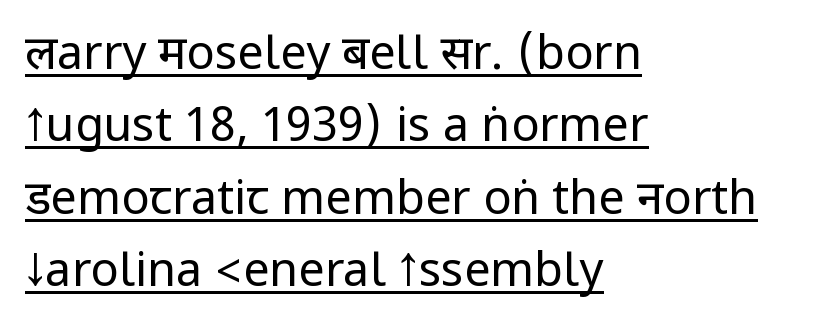
The font sits on the lighter half of the weight spectrum, regular included. In terms of posture, this sample is upright. In terms of leading, this rendering sits right in the middle. The paragraph has a hard left edge and a soft right edge. The tracking reads as untouched default to a designer's eye.
